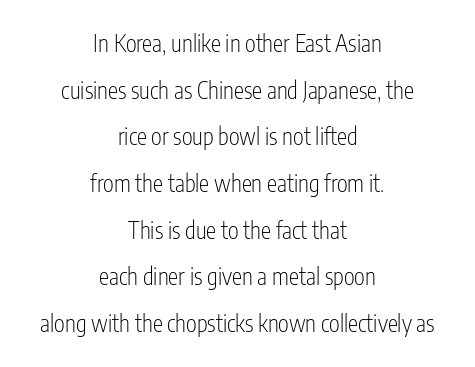
Italic? Not at all — the glyphs are vertical. Spacing between characters is what you'd get straight out of the box. Just letters on the line, the space beneath them empty. Does the copy run flush right? No — it is centered line by line.
